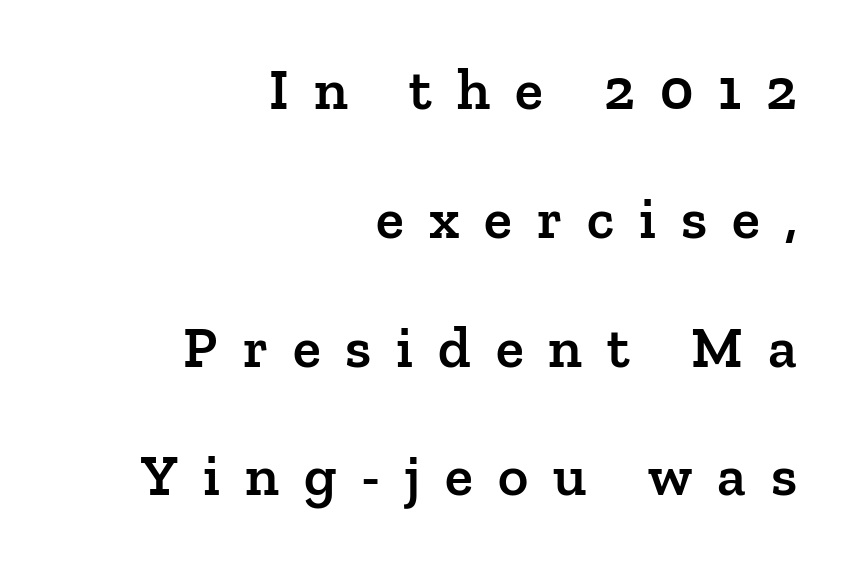
Q: Is the text bold? A: Semi-bold.
Q: Is the text italic (slanted)? A: No, it is upright.
Q: Is the typeface a serif or a sans-serif typeface? A: Serif.
Q: Is the text underlined? A: No.
Q: How is the paragraph aligned? A: Right-aligned.
Q: Is the spacing between letters normal or unusually wide? A: Unusually wide.
Q: Is the spacing between lines tight, normal or loose? A: Loose.
Q: Width (condensed, normal, or wide)? A: Normal.
Q: Stroke contrast? A: Low.
Q: x-height? A: Medium.
Q: Monospaced? A: No.
